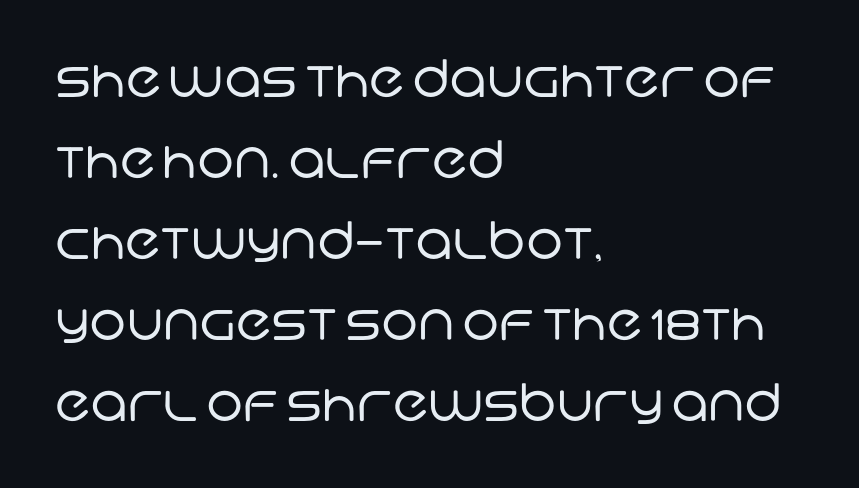
{"serif": "no", "bold": "no", "weight": "regular", "width": "normal", "stroke_contrast": "low", "x_height": "large", "monospaced": "no", "underline": "no", "align": "left", "line_spacing": "normal", "line_spacing_ratio": 1.56, "letter_spacing": "normal", "letter_spacing_em": 0.0, "glyph_px": 52}
